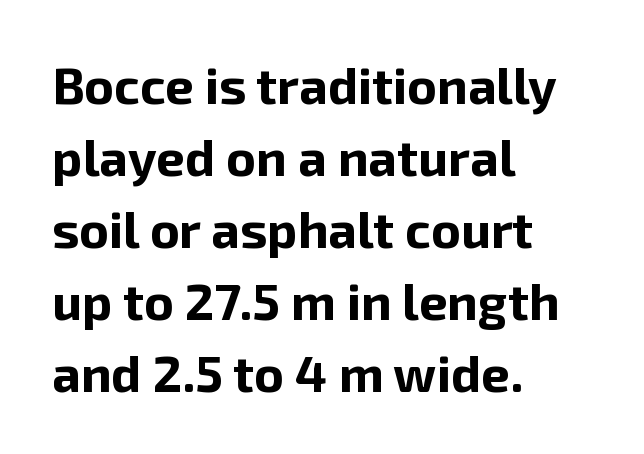
{"serif": "no", "italic": "no", "bold": "yes", "weight": "bold", "width": "normal", "stroke_contrast": "low", "x_height": "medium", "monospaced": "no", "underline": "no", "align": "left", "line_spacing": "normal", "line_spacing_ratio": 1.41, "letter_spacing": "normal", "letter_spacing_em": 0.0, "glyph_px": 51}
